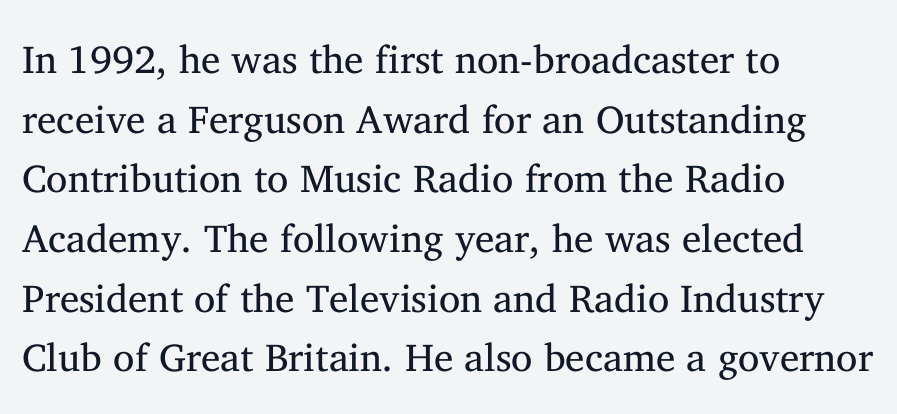
The image shows 39 px regular-weight serif type, upright; set left-aligned, normal line spacing (1.53x), normal letter spacing, not underlined; medium stroke contrast and a medium x-height.
